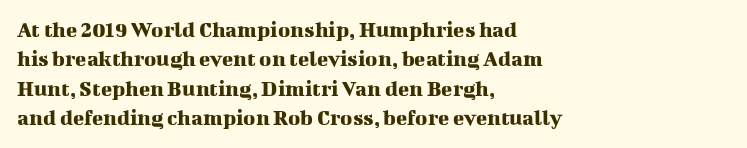
The image shows 23 px text type, upright; set left-aligned, normal line spacing (1.28x), normal letter spacing, not underlined.
